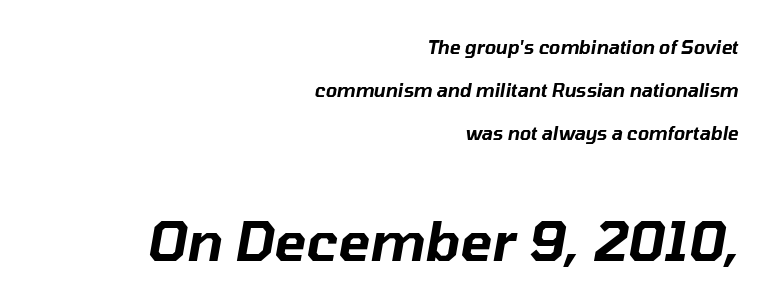
Q: Is the text italic (slanted)? A: Yes, it leans right by about 10 degrees.
Q: Is the text underlined? A: No.
Q: How is the paragraph aligned? A: Right-aligned.
Q: Is the spacing between letters normal or unusually wide? A: Normal.
Q: Is the spacing between lines tight, normal or loose? A: Loose.
Q: Which block of text is set in a larger size, the first (top) or the second (bottom)? A: The second (bottom) one.
Q: Width (condensed, normal, or wide)? A: Normal.
Q: Stroke contrast? A: Low.
Q: x-height? A: Medium.
Q: Monospaced? A: No.
